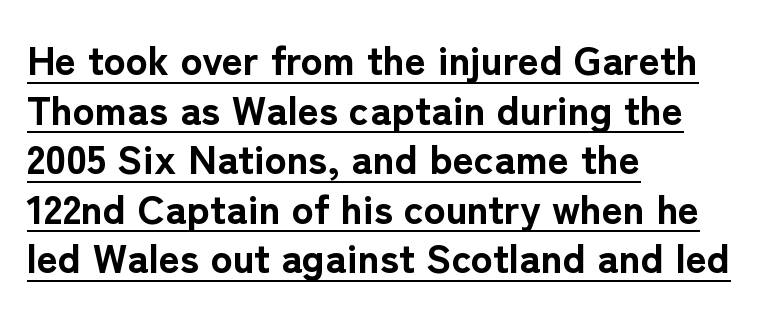
{"serif": "no", "italic": "no", "bold": "yes", "weight": "bold", "width": "normal", "stroke_contrast": "low", "x_height": "medium", "monospaced": "no", "underline": "yes", "align": "left", "line_spacing_ratio": 1.21, "letter_spacing": "normal", "letter_spacing_em": 0.0, "glyph_px": 41}
